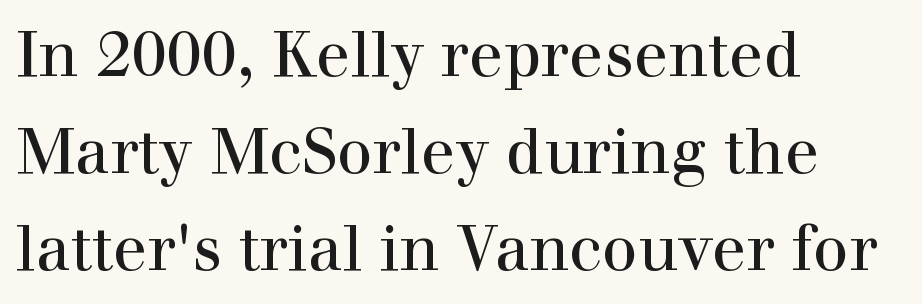
The image shows 63 px serif type, upright; set left-aligned, normal line spacing (1.54x), normal letter spacing, not underlined; a medium x-height.
